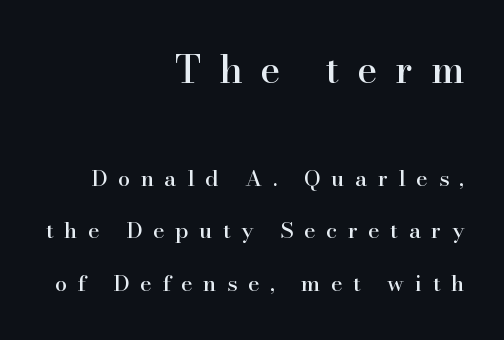
This rendering employs a face with finishing strokes, i.e., a serif. Inter-character spacing is expanded well beyond the font's built-in metrics. Vertical spacing — loose. Is this a fixed-width face? No — the glyphs have proportional, varying widths.
